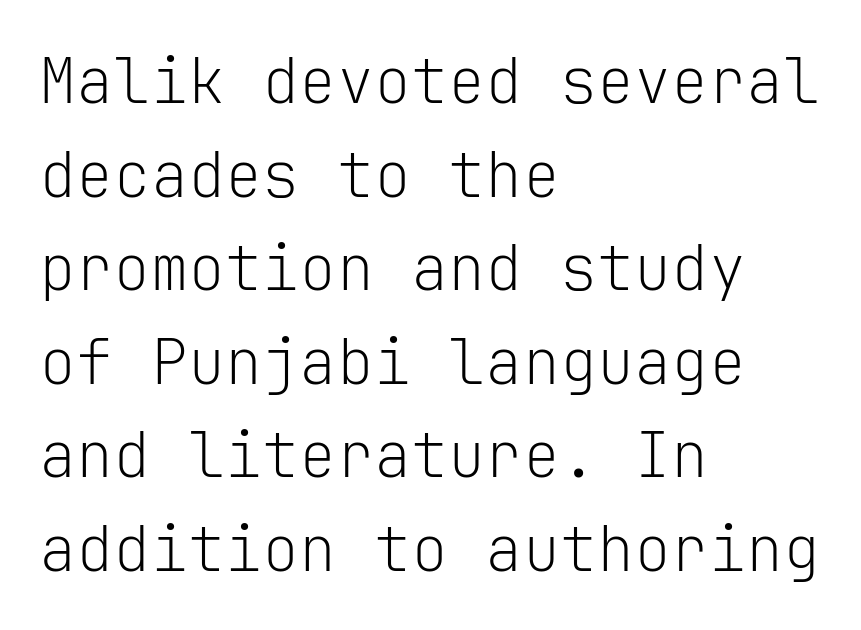
{"serif": "no", "italic": "no", "bold": "no", "weight": "light", "width": "normal", "stroke_contrast": "low", "x_height": "medium", "monospaced": "yes", "underline": "no", "align": "left", "line_spacing": "normal", "line_spacing_ratio": 1.51, "letter_spacing": "normal", "letter_spacing_em": 0.0, "glyph_px": 62}
